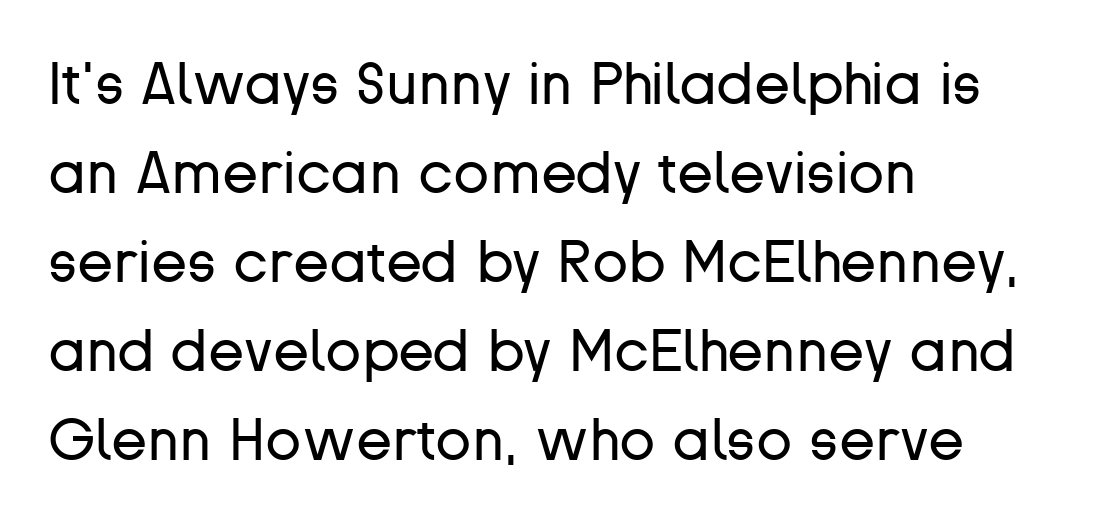
Q: Is the text bold? A: No.
Q: Is the text italic (slanted)? A: No, it is upright.
Q: Is the typeface a serif or a sans-serif typeface? A: Sans-serif.
Q: Is the text underlined? A: No.
Q: How is the paragraph aligned? A: Left-aligned.
Q: Is the spacing between letters normal or unusually wide? A: Normal.
Q: Is the spacing between lines tight, normal or loose? A: Normal.
Q: Width (condensed, normal, or wide)? A: Normal.
Q: Stroke contrast? A: Low.
Q: x-height? A: Medium.
Q: Monospaced? A: No.
